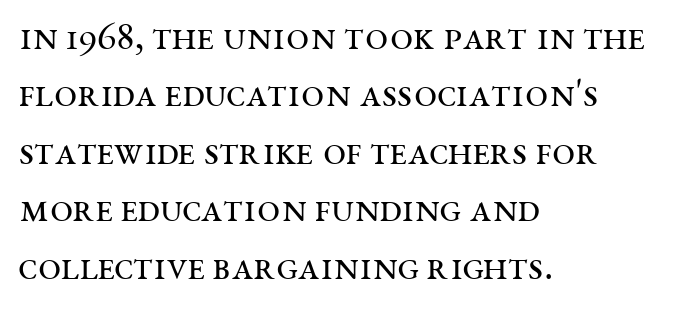
The vertical gap from one line to the next is medium. Is this a fixed-width face? No — the glyphs have proportional, varying widths. No chunkiness to these letters — they're not bold. Is the block centered? No — it sits flush against the left margin. Small tapered or slab feet sit at the stroke ends, so this counts as serif.
